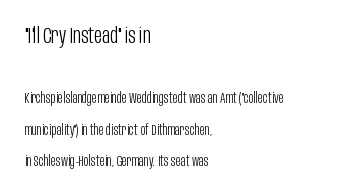
{"italic": "no", "bold": "no", "underline": "no", "align": "left", "line_spacing": "loose", "line_spacing_ratio": 2.22, "letter_spacing": "normal", "letter_spacing_em": 0.0, "larger_block": "first", "size_ratio": 1.57, "glyph_px": 22}
